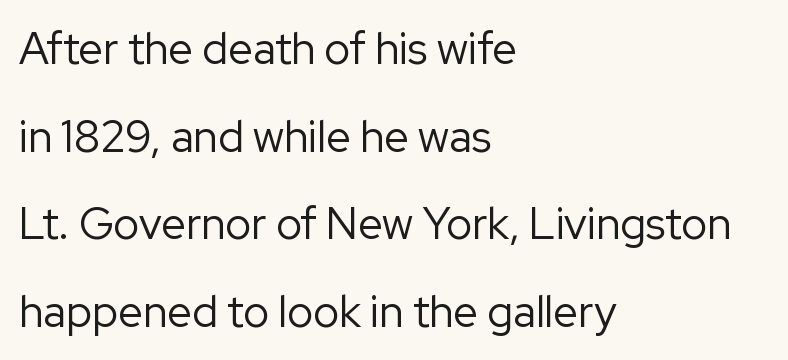
{"serif": "no", "italic": "no", "bold": "no", "weight": "regular", "width": "normal", "stroke_contrast": "low", "x_height": "medium", "monospaced": "no", "underline": "no", "align": "left", "line_spacing": "loose", "line_spacing_ratio": 1.99, "letter_spacing": "normal", "letter_spacing_em": 0.0, "glyph_px": 44}
